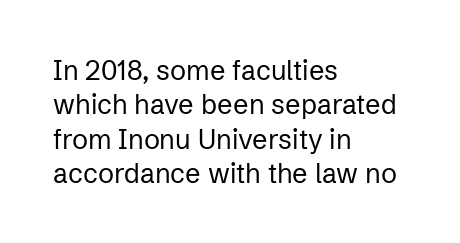
Q: Is the text bold? A: No.
Q: Is the text italic (slanted)? A: No, it is upright.
Q: Is the text underlined? A: No.
Q: How is the paragraph aligned? A: Left-aligned.
Q: Is the spacing between letters normal or unusually wide? A: Normal.
Q: Is the spacing between lines tight, normal or loose? A: Normal.
